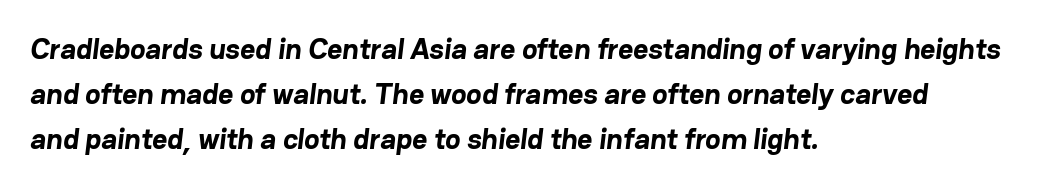
Q: Is the text bold? A: Yes.
Q: Is the typeface a serif or a sans-serif typeface? A: Sans-serif.
Q: Is the text underlined? A: No.
Q: How is the paragraph aligned? A: Left-aligned.
Q: Is the spacing between letters normal or unusually wide? A: Normal.
Q: Is the spacing between lines tight, normal or loose? A: Normal.
Q: Width (condensed, normal, or wide)? A: Normal.
Q: Stroke contrast? A: Low.
Q: x-height? A: Medium.
Q: Monospaced? A: No.
